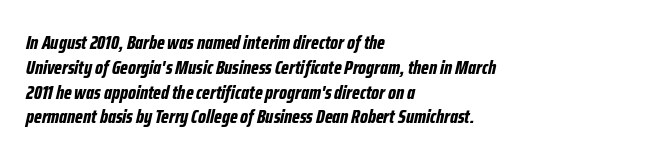
These lines were composed using italics. Words float on clear page, feet unadorned. The lines in this sample share a left origin and differ only in where they stop. Summary of weight: heavy, a full bold. The rendering keeps characters at their native spacing.
